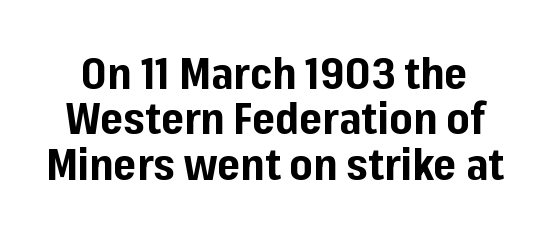
The image shows 44 px bold sans-serif type, upright; set tight line spacing (1.03x), normal letter spacing, not underlined; low stroke contrast and a medium x-height.
